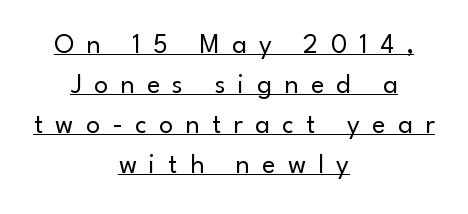
Q: Is the text bold? A: No.
Q: Is the text italic (slanted)? A: No, it is upright.
Q: Is the typeface a serif or a sans-serif typeface? A: Sans-serif.
Q: Is the text underlined? A: Yes.
Q: How is the paragraph aligned? A: Centered.
Q: Is the spacing between letters normal or unusually wide? A: Unusually wide.
Q: Is the spacing between lines tight, normal or loose? A: Normal.
Q: Width (condensed, normal, or wide)? A: Normal.
Q: Stroke contrast? A: Low.
Q: x-height? A: Small.
Q: Monospaced? A: No.
